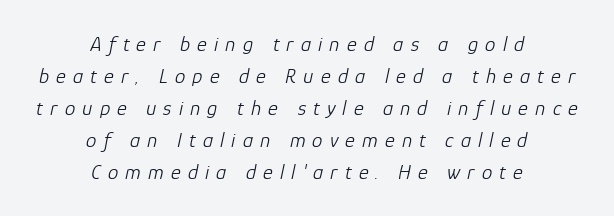
Q: Is the text bold? A: No.
Q: Is the text italic (slanted)? A: Yes, it leans right by about 12 degrees.
Q: Is the text underlined? A: No.
Q: How is the paragraph aligned? A: Centered.
Q: Is the spacing between letters normal or unusually wide? A: Unusually wide.
Q: Is the spacing between lines tight, normal or loose? A: Normal.
